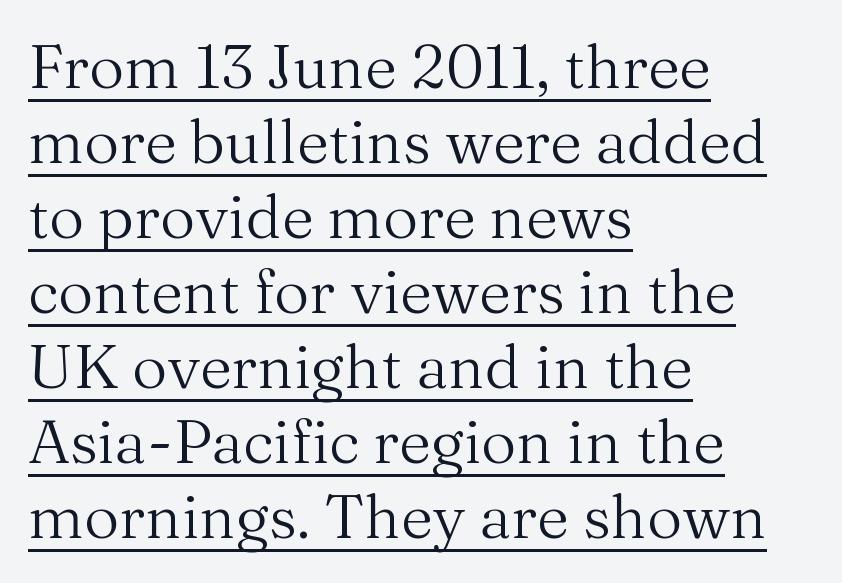
The image shows 61 px regular-weight serif type, upright; set left-aligned, line spacing 1.23x, normal letter spacing, underlined; medium stroke contrast and a medium x-height.
